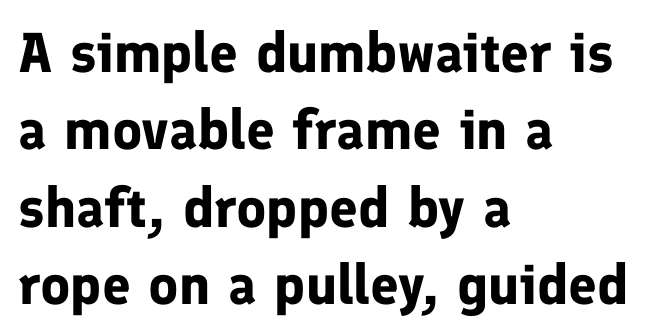
{"serif": "no", "italic": "no", "bold": "yes", "weight": "bold", "width": "normal", "stroke_contrast": "low", "x_height": "medium", "monospaced": "no", "underline": "no", "align": "left", "line_spacing": "normal", "line_spacing_ratio": 1.38, "letter_spacing": "normal", "letter_spacing_em": 0.0, "glyph_px": 56}
